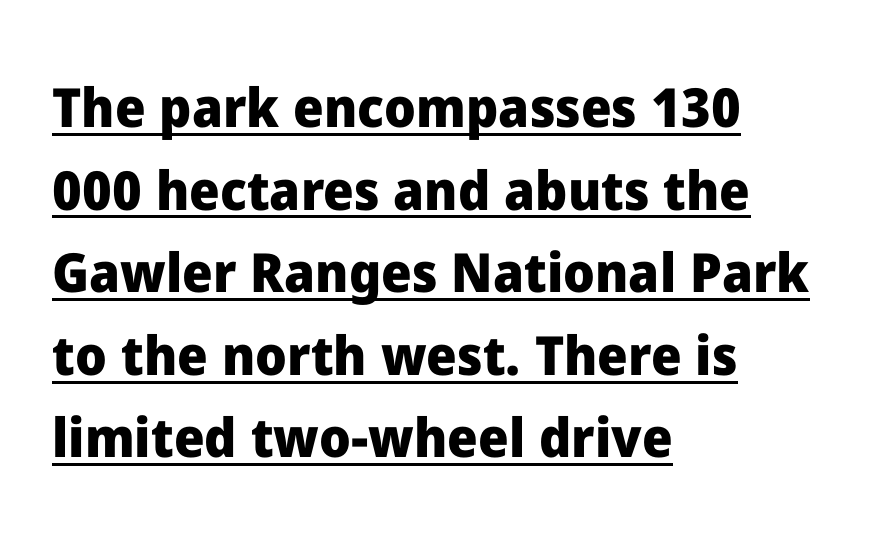
Q: Is the text bold? A: Yes.
Q: Is the text italic (slanted)? A: No, it is upright.
Q: Is the typeface a serif or a sans-serif typeface? A: Sans-serif.
Q: Is the text underlined? A: Yes.
Q: How is the paragraph aligned? A: Left-aligned.
Q: Is the spacing between letters normal or unusually wide? A: Normal.
Q: Is the spacing between lines tight, normal or loose? A: Normal.
Q: Width (condensed, normal, or wide)? A: Normal.
Q: Stroke contrast? A: Low.
Q: x-height? A: Medium.
Q: Monospaced? A: No.
